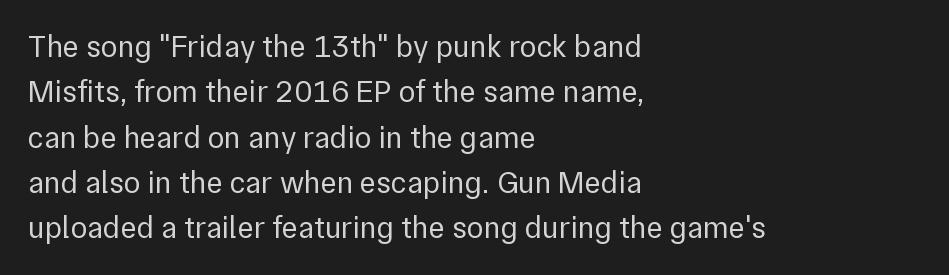
The image shows 31 px regular-weight sans-serif type, upright; set left-aligned, normal line spacing (1.46x), normal letter spacing, not underlined; a medium x-height.
